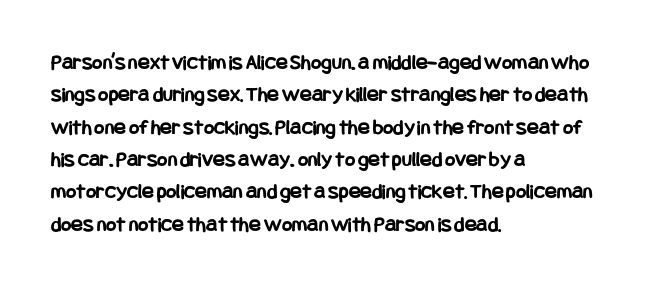
The image shows 22 px bold type, upright; set left-aligned, normal line spacing (1.47x), normal letter spacing, not underlined.
